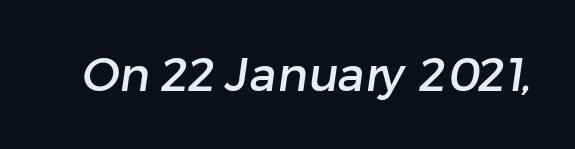
Q: Is the typeface a serif or a sans-serif typeface? A: Sans-serif.
Q: Is the text underlined? A: No.
Q: Is the spacing between letters normal or unusually wide? A: Normal.
Q: Width (condensed, normal, or wide)? A: Normal.
Q: Stroke contrast? A: Low.
Q: x-height? A: Medium.
Q: Monospaced? A: No.
